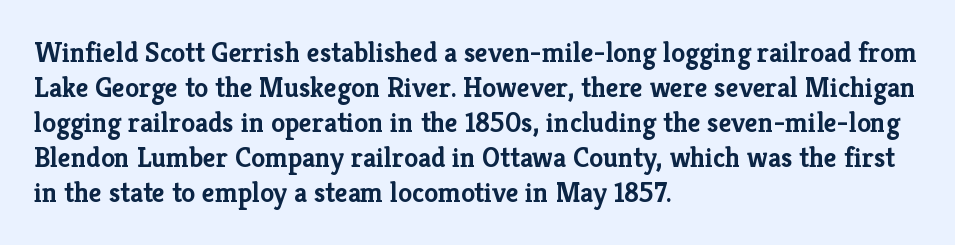
Pretty heavy lettering here — definitely bold. These lines sit exactly where default settings would place them. The passage shown is not underscored anywhere. The lettering holds an erect, upright posture throughout. Each line starts at the same left margin while the right side varies.
